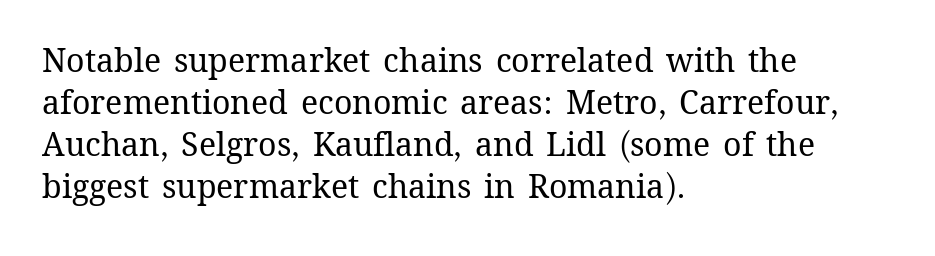
{"italic": "no", "bold": "no", "weight": "regular", "width": "normal", "stroke_contrast": "medium", "x_height": "medium", "monospaced": "no", "underline": "no", "align": "left", "line_spacing": "normal", "line_spacing_ratio": 1.31, "letter_spacing": "normal", "letter_spacing_em": 0.0, "glyph_px": 32}
